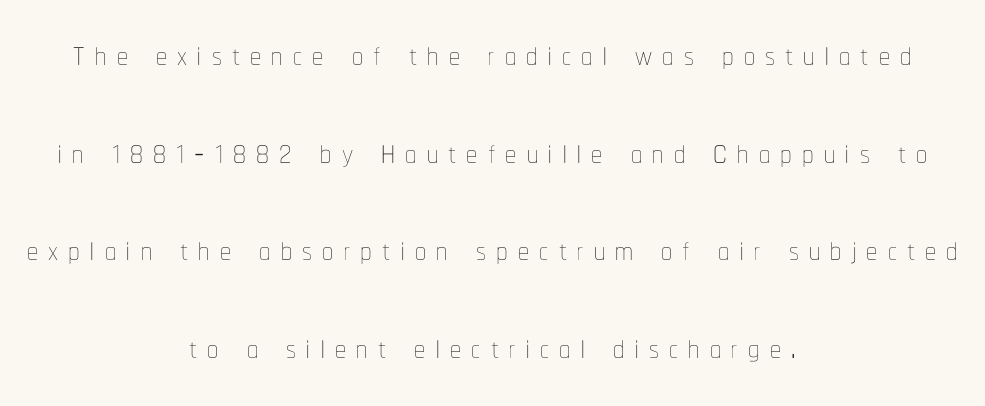
The font sits on the lighter half of the weight spectrum, regular included. Unlike italic type, these characters show no tilt at all. What's the leading like? Stretched, with rows far apart. Caption: multi-line text, centered on the measure. The face used here is proportionally spaced, like ordinary book or web type. Decoration check: the copy has no underline.
